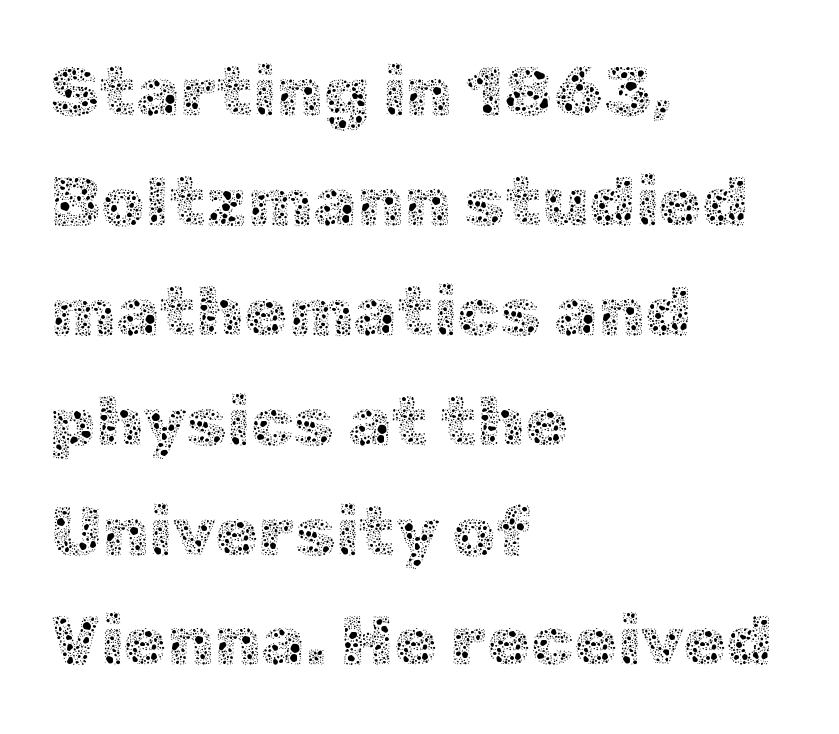
The image shows 70 px thin type, upright; set left-aligned, normal line spacing (1.57x), normal letter spacing, not underlined; a medium x-height.
